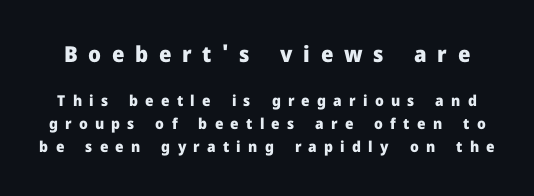
The image shows 22 px bold type, upright; set normal line spacing (1.52x), unusually wide letter spacing (+0.48 em), not underlined; the first (top) block is 1.47x larger.
